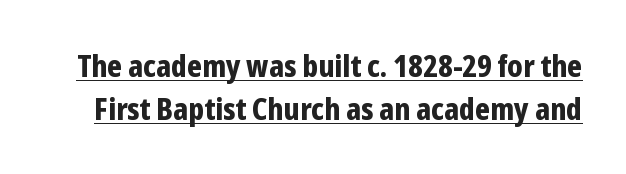
{"serif": "no", "italic": "no", "bold": "yes", "weight": "bold", "width": "condensed", "stroke_contrast": "low", "x_height": "medium", "monospaced": "no", "underline": "yes", "line_spacing": "normal", "line_spacing_ratio": 1.45, "letter_spacing": "normal", "letter_spacing_em": 0.0, "glyph_px": 30}
